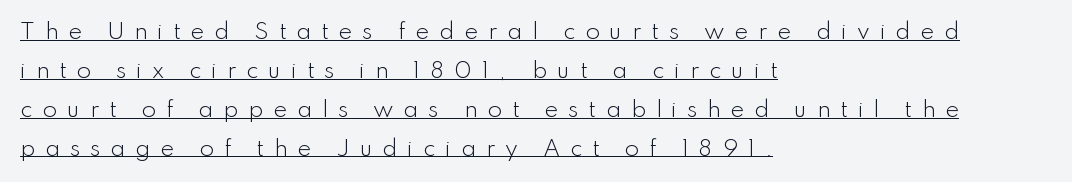
Which margin do the lines hug? The left one — the right edge is uneven. You could only call the tracking loose — the letters float apart. A roman cut, with each character standing at attention. Is there an underline? Yes — a line sits under the letters. Vertical stems look standard width or narrower in stroke.
